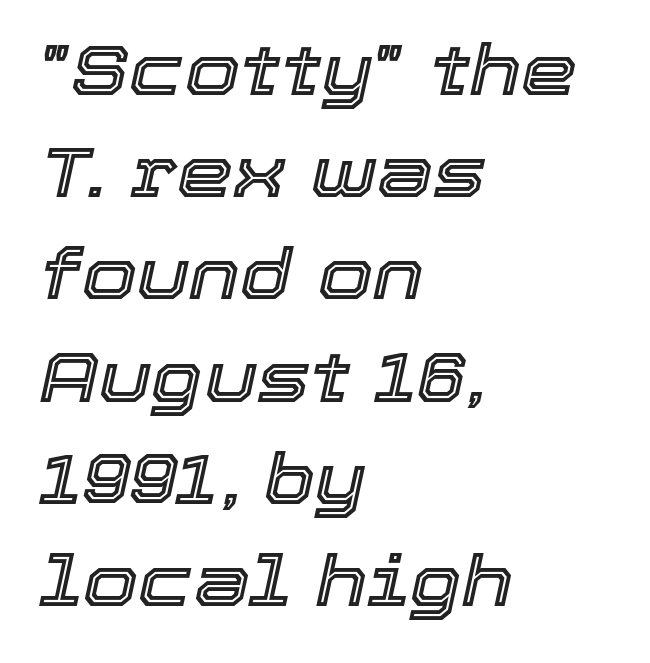
If you drew a line through each stem, it would be angled. No word sits above an underline. Standard letterfit; no display-style spreading of the glyphs. The lines sit at an ordinary, default distance from one another. Each line starts at the same left margin while the right side varies. Here the designer chose a conventional face with non-uniform glyph widths.
